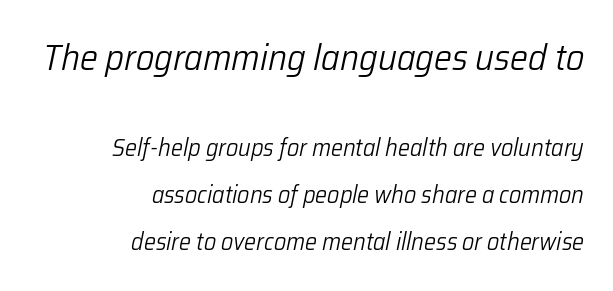
Glyph-to-glyph distance matches everyday printed text. Whoever set this chose breathing room over compactness in the vertical rhythm. Right-aligned paragraph, ragged on the left. Nobody drew a line under any word here.
